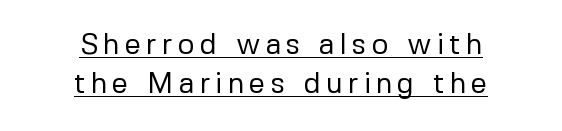
Q: Is the text bold? A: No.
Q: Is the text italic (slanted)? A: No, it is upright.
Q: Is the typeface a serif or a sans-serif typeface? A: Sans-serif.
Q: Is the text underlined? A: Yes.
Q: How is the paragraph aligned? A: Centered.
Q: Is the spacing between lines tight, normal or loose? A: Normal.
Q: Width (condensed, normal, or wide)? A: Normal.
Q: Stroke contrast? A: Low.
Q: x-height? A: Medium.
Q: Monospaced? A: No.
